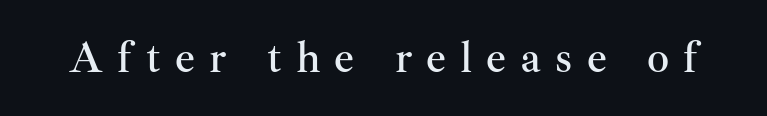
Q: Is the text italic (slanted)? A: No, it is upright.
Q: Is the typeface a serif or a sans-serif typeface? A: Serif.
Q: Is the text underlined? A: No.
Q: Is the spacing between letters normal or unusually wide? A: Unusually wide.
Q: Width (condensed, normal, or wide)? A: Normal.
Q: Stroke contrast? A: Medium.
Q: x-height? A: Small.
Q: Monospaced? A: No.
